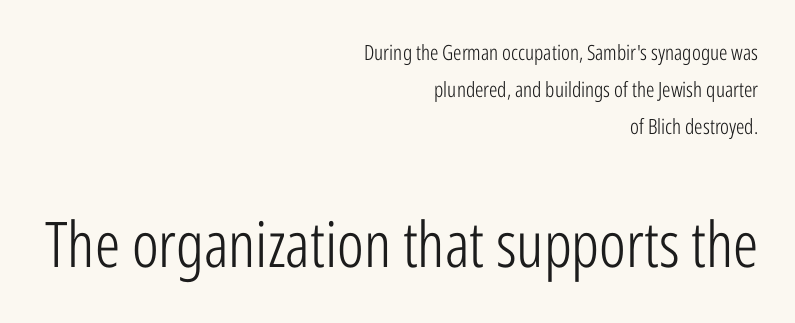
The image shows 63 px light, condensed sans-serif type, upright; set right-aligned, line spacing 1.77x, normal letter spacing, not underlined; the second (bottom) block is 3.0x larger; low stroke contrast and a medium x-height.
